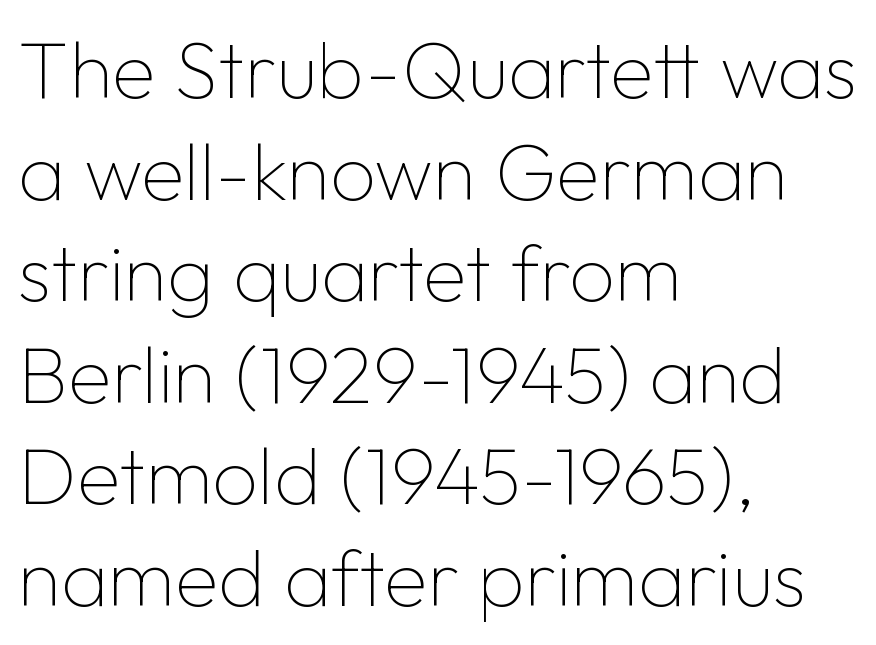
{"serif": "no", "italic": "no", "bold": "no", "weight": "thin", "width": "normal", "stroke_contrast": "low", "x_height": "medium", "monospaced": "no", "underline": "no", "align": "left", "line_spacing": "normal", "line_spacing_ratio": 1.27, "letter_spacing": "normal", "letter_spacing_em": 0.0, "glyph_px": 80}
